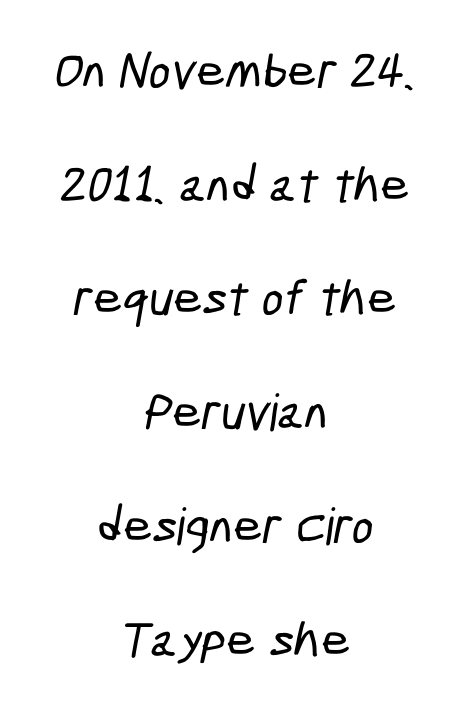
{"serif": "no", "width": "condensed", "stroke_contrast": "low", "x_height": "medium", "monospaced": "no", "underline": "no", "align": "center", "line_spacing": "loose", "line_spacing_ratio": 2.23, "letter_spacing": "normal", "letter_spacing_em": 0.0, "glyph_px": 51}
